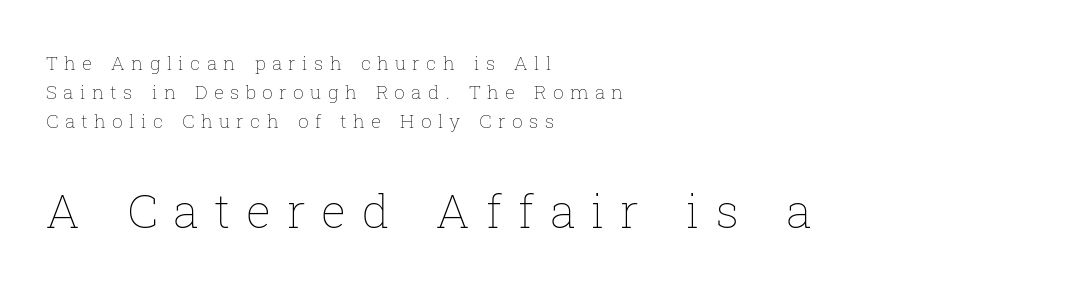
The image shows 47 px thin type, upright; set left-aligned, normal line spacing (1.52x), unusually wide letter spacing (+0.33 em), not underlined; the second (bottom) block is 2.47x larger; low stroke contrast and a medium x-height.
